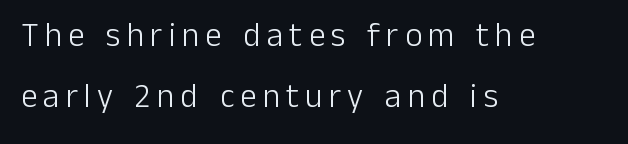
The image shows 33 px light sans-serif type, upright; set left-aligned, line spacing 1.85x, not underlined; low stroke contrast and a medium x-height.
